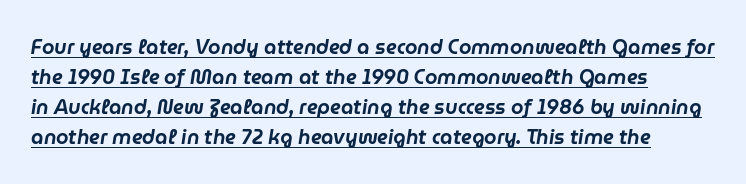
This sample carries an underscore along the baseline area. Default kerning and tracking; the words read as compact shapes. This is oblique type, the kind used for emphasis or titles. The leading is moderate, giving the passage an even texture.
